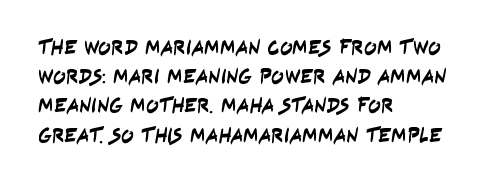
The image shows 21 px text type; set left-aligned, normal line spacing (1.39x), normal letter spacing, not underlined.
